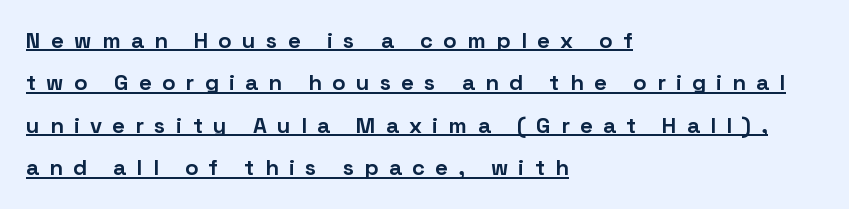
Q: Is the text bold? A: Yes.
Q: Is the text italic (slanted)? A: No, it is upright.
Q: Is the text underlined? A: Yes.
Q: How is the paragraph aligned? A: Left-aligned.
Q: Is the spacing between letters normal or unusually wide? A: Unusually wide.
Q: Is the spacing between lines tight, normal or loose? A: Loose.
